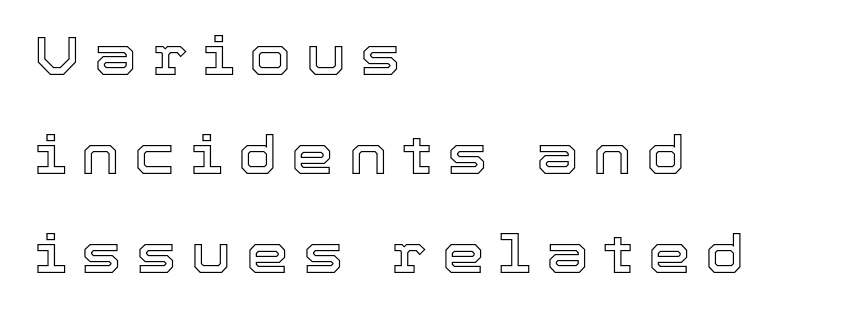
The image shows 54 px text type, upright; set left-aligned, line spacing 1.83x, unusually wide letter spacing (+0.27 em), not underlined; a medium x-height.
